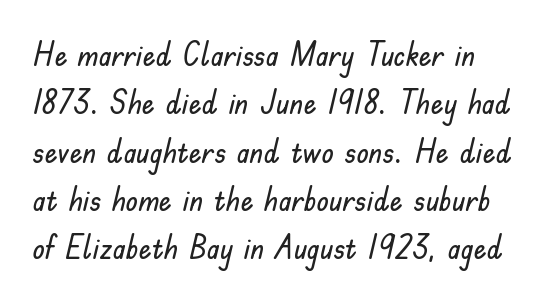
The image shows 32 px sans-serif type; set normal line spacing (1.51x), normal letter spacing, not underlined; low stroke contrast and a small x-height.
